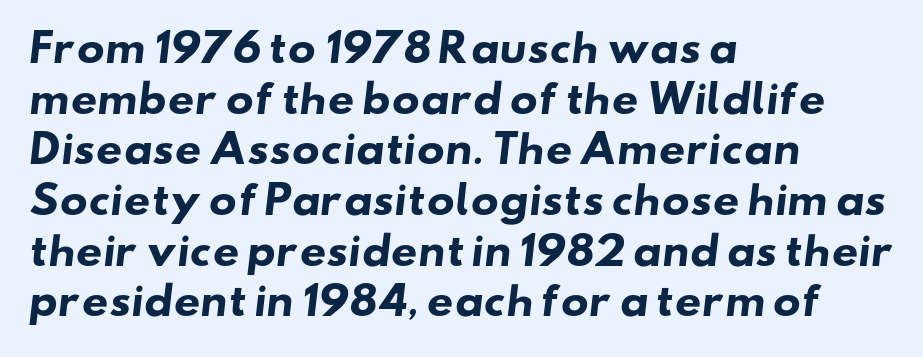
The image shows 37 px heavy, wide sans-serif type; set left-aligned, normal line spacing (1.37x), normal letter spacing, not underlined; low stroke contrast and a small x-height.
